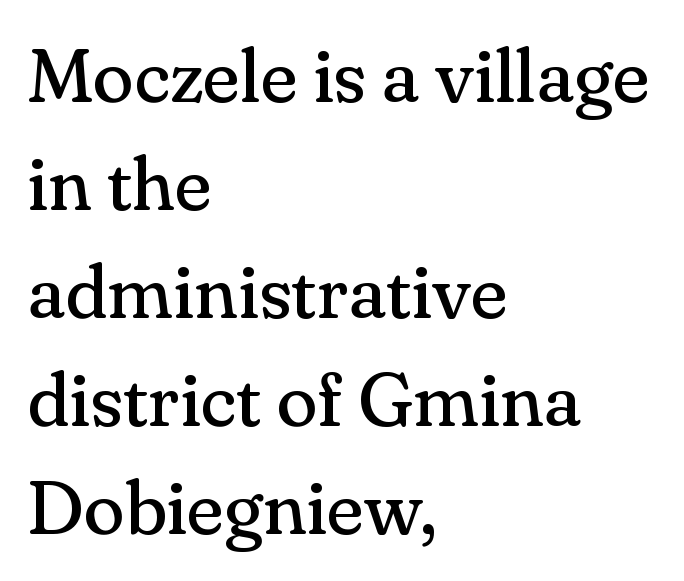
The image shows 76 px regular-weight serif type, upright; set left-aligned, normal line spacing (1.42x), normal letter spacing, not underlined; medium stroke contrast and a small x-height.
